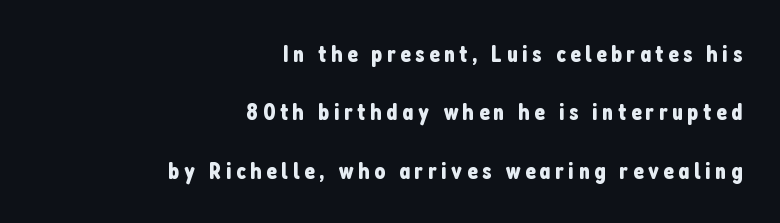
{"italic": "no", "underline": "no", "align": "right", "line_spacing": "loose", "line_spacing_ratio": 2.43, "glyph_px": 24}
